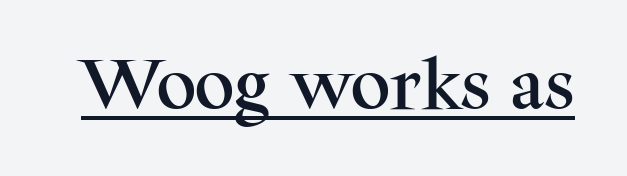
Serifs: yes, visible at the terminals of the letterforms. Letter spacing: default. Decoration check: the copy is underlined. A typesetter would call this proportional, since set widths differ per character. The letters stand upright; this is a roman face.
